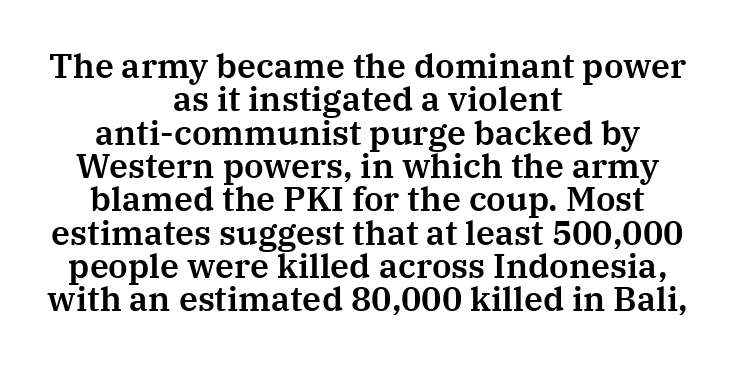
Nope, not italic — everything's standing straight. Classification — serif. The face used here is proportionally spaced, like ordinary book or web type. Is the letter spacing exaggerated? No — it looks like the ordinary default. The zone under the glyphs is completely vacant.
